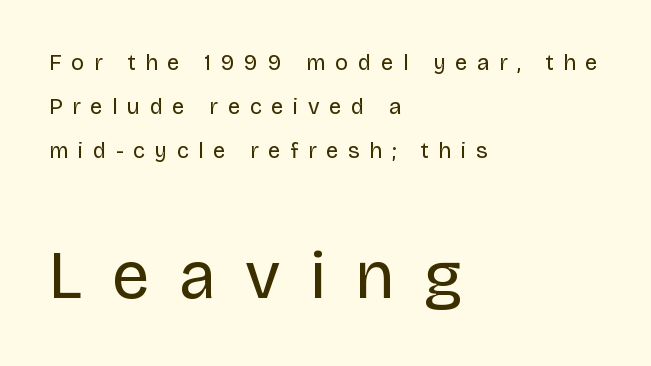
The image shows 67 px regular-weight sans-serif type, upright; set left-aligned, loose line spacing (2.0x), unusually wide letter spacing (+0.44 em), not underlined; the second (bottom) block is 3.05x larger; low stroke contrast and a large x-height.
